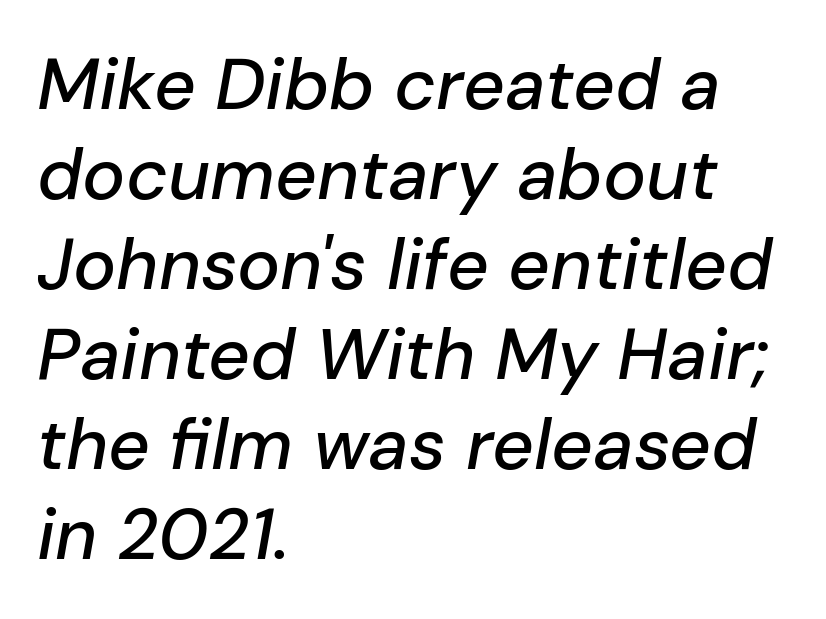
The image shows 72 px text type, italic (leaning right); set left-aligned, normal line spacing (1.25x), normal letter spacing, not underlined; low stroke contrast and a medium x-height.
